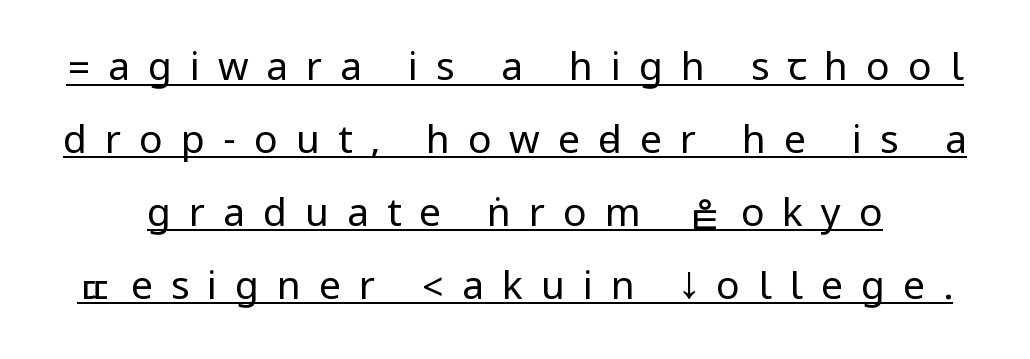
The image shows 39 px regular-weight, condensed sans-serif type, upright; set line spacing 1.87x, unusually wide letter spacing (+0.46 em), underlined; low stroke contrast.
